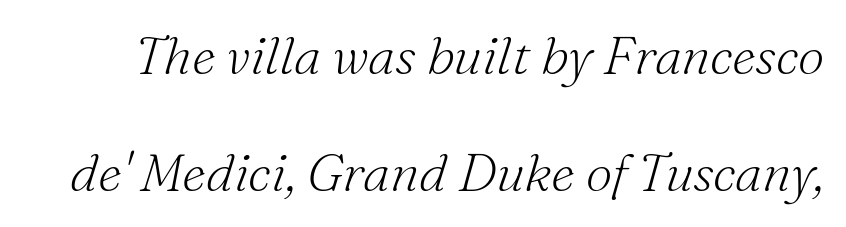
The image shows 53 px light serif type, italic (leaning right); set loose line spacing (2.2x), normal letter spacing, not underlined; medium stroke contrast and a small x-height.
